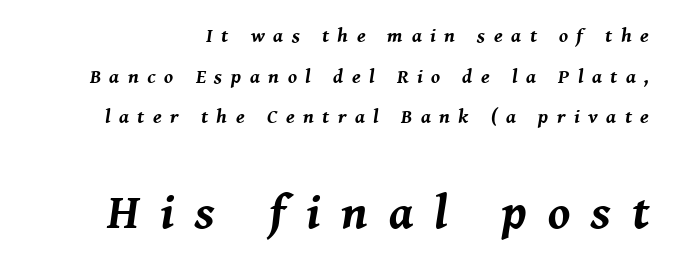
Q: Is the text bold? A: Yes.
Q: Is the text italic (slanted)? A: Yes, it leans right by about 8 degrees.
Q: Is the text underlined? A: No.
Q: Is the spacing between letters normal or unusually wide? A: Unusually wide.
Q: Is the spacing between lines tight, normal or loose? A: Loose.
Q: Which block of text is set in a larger size, the first (top) or the second (bottom)? A: The second (bottom) one.
Q: Width (condensed, normal, or wide)? A: Normal.
Q: Stroke contrast? A: Medium.
Q: x-height? A: Medium.
Q: Monospaced? A: No.
